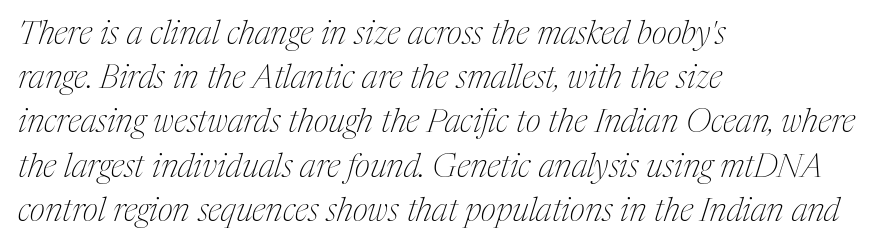
The image shows 33 px thin, condensed serif type, italic (leaning right); set left-aligned, normal line spacing (1.34x), normal letter spacing, not underlined; medium stroke contrast and a medium x-height.
